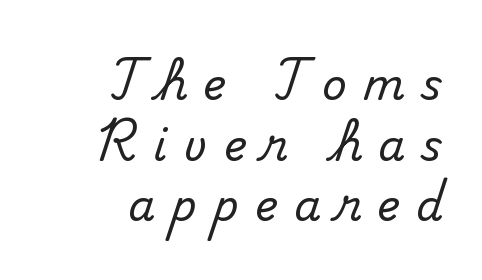
{"serif": "yes", "width": "normal", "stroke_contrast": "medium", "x_height": "small", "monospaced": "no", "underline": "no", "align": "right", "line_spacing": "normal", "line_spacing_ratio": 1.41, "letter_spacing": "wide", "letter_spacing_em": 0.38, "glyph_px": 43}
